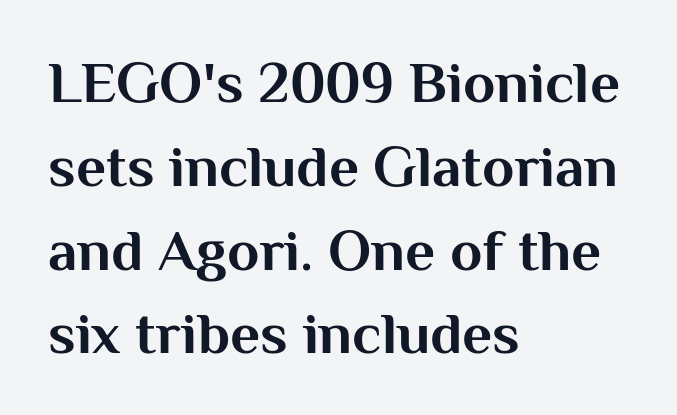
{"serif": "no", "italic": "no", "bold": "yes", "weight": "bold", "width": "normal", "stroke_contrast": "medium", "x_height": "medium", "monospaced": "no", "underline": "no", "align": "left", "line_spacing": "normal", "line_spacing_ratio": 1.42, "letter_spacing": "normal", "letter_spacing_em": 0.0, "glyph_px": 59}
